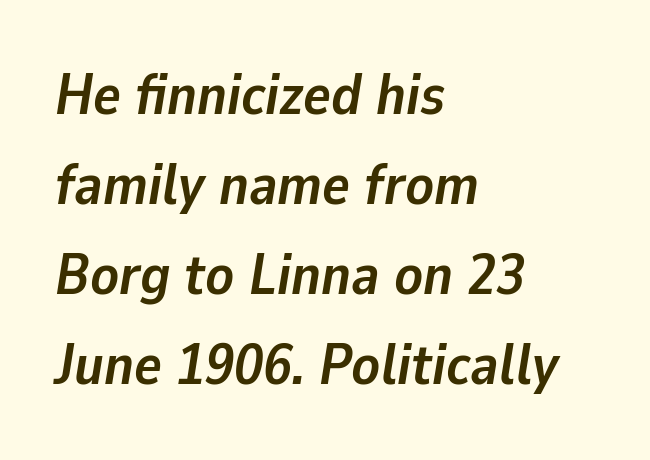
The image shows 58 px semibold type, italic (leaning right); set left-aligned, normal line spacing (1.55x), normal letter spacing, not underlined; low stroke contrast and a medium x-height.
